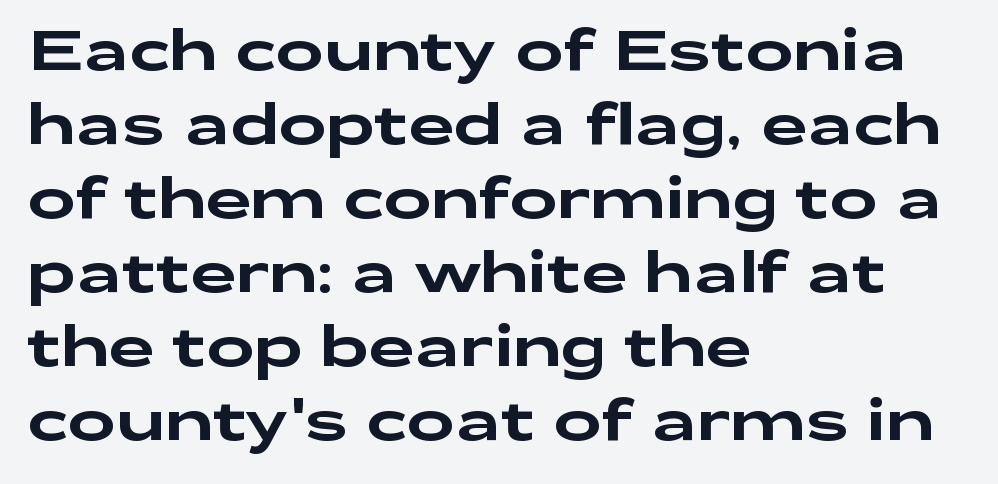
The image shows 57 px wide sans-serif type, upright; set left-aligned, normal line spacing (1.3x), normal letter spacing, not underlined; low stroke contrast and a medium x-height.
